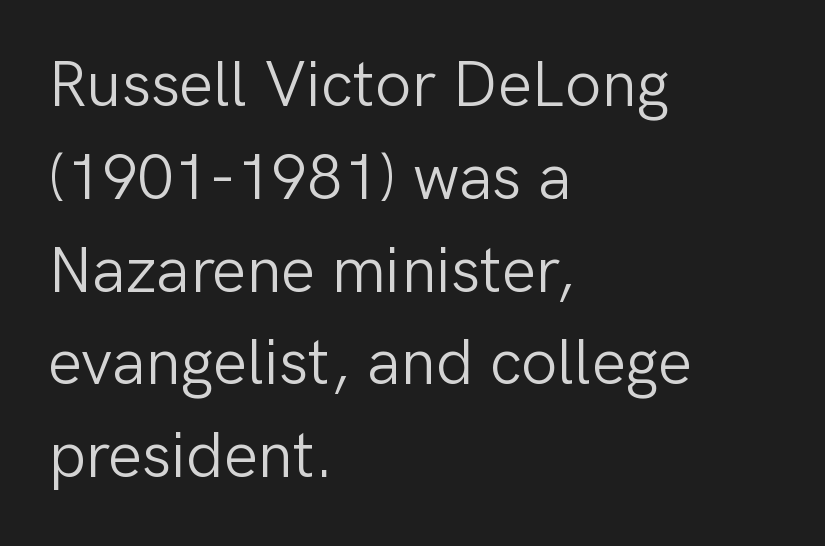
Left-aligned paragraph, ragged on the right. Type style note: lacks serifs. The block of text has a typical density, with ordinary space between rows. Vertical stems look standard width or narrower in stroke. The letterforms sit shoulder to shoulder at normal distance.
